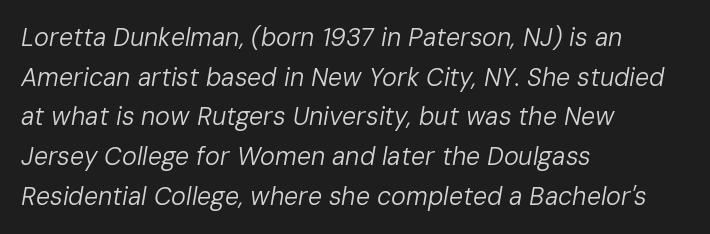
Does the leading feel generous? No, just average. Default kerning and tracking; the words read as compact shapes. Every character sits at an angle, as italics do. Weight: in the light-to-regular range. Reading down the block, your eye returns to a fixed left position each line. The area under the type is left untouched.
